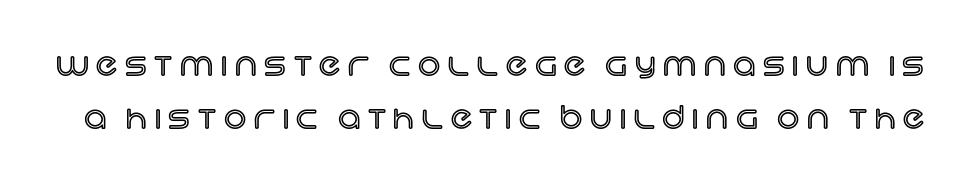
Q: Is the text italic (slanted)? A: No, it is upright.
Q: Is the text underlined? A: No.
Q: Is the spacing between letters normal or unusually wide? A: Unusually wide.
Q: Is the spacing between lines tight, normal or loose? A: Normal.
Q: Width (condensed, normal, or wide)? A: Normal.
Q: x-height? A: Large.
Q: Monospaced? A: No.
